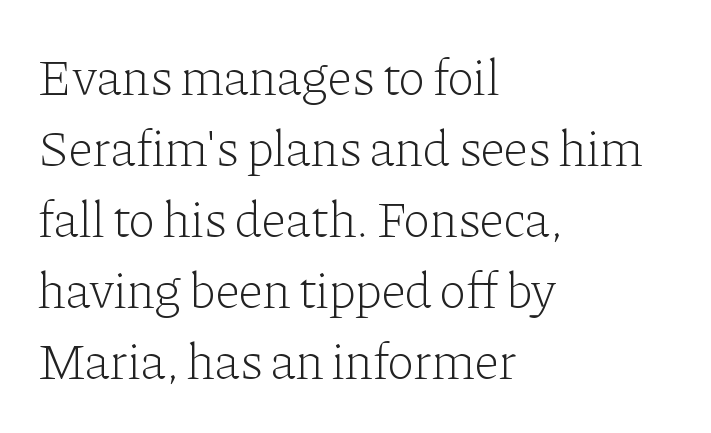
The image shows 51 px light serif type, upright; set left-aligned, normal line spacing (1.39x), normal letter spacing, not underlined; low stroke contrast and a medium x-height.
